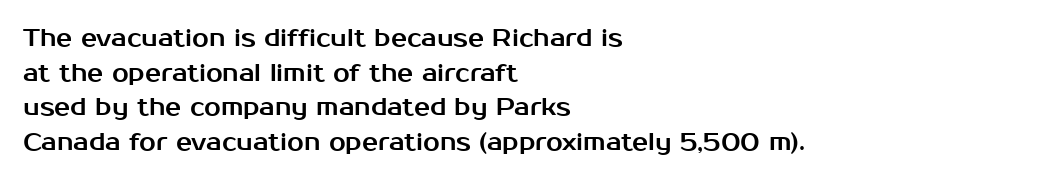
The compositor pushed each line to the left boundary. Compared with typical paragraphs, the rows here are spaced about the same. Here the glyphs are tracked normally, forming tight word shapes. Check the space under the baseline: it is left empty. You can tell it's not italic because the verticals are truly vertical.
